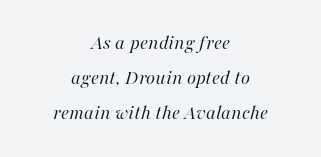
Q: Is the text bold? A: No.
Q: Is the text italic (slanted)? A: Yes, it leans right by about 16 degrees.
Q: Is the text underlined? A: No.
Q: How is the paragraph aligned? A: Centered.
Q: Is the spacing between letters normal or unusually wide? A: Normal.
Q: Is the spacing between lines tight, normal or loose? A: Normal.
